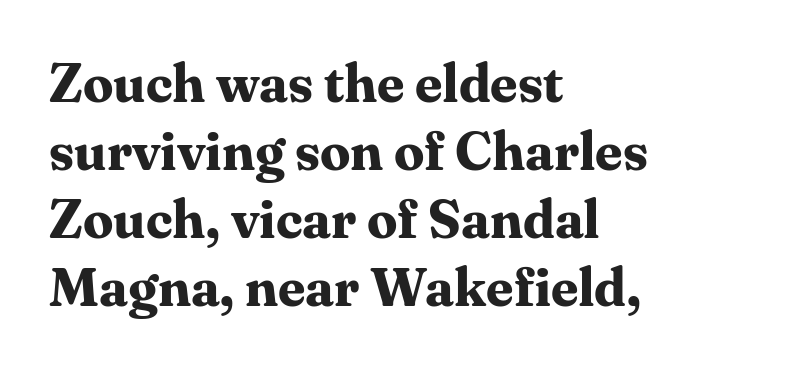
The image shows 54 px bold serif type, upright; set left-aligned, normal line spacing (1.26x), normal letter spacing, not underlined; medium stroke contrast and a medium x-height.
